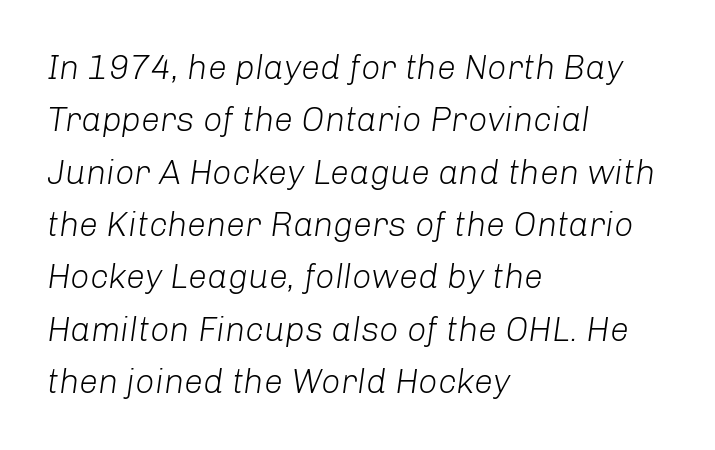
On a weight scale, this lands at 450 or below. A student would call this left alignment; a typographer would say flush left, rag right. Letter spacing: default. Slant detected: the letters are inclined. The rendering uses a moderate line-height, typical for paragraphs. Each letter keeps its own natural width here, so spacing adapts to shape.
